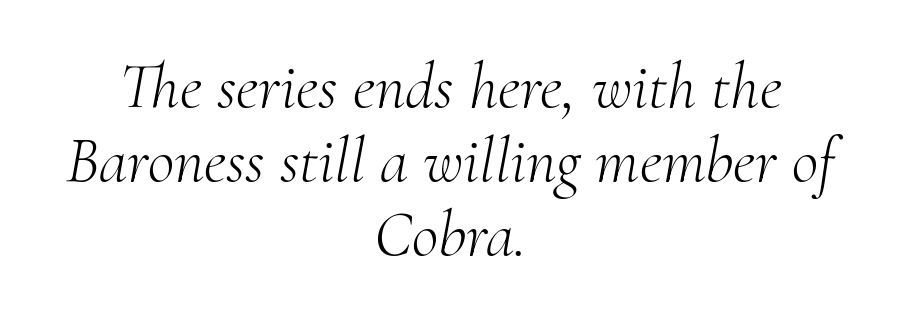
The image shows 65 px light serif type, italic (leaning right); set centered, tight line spacing (1.14x), normal letter spacing, not underlined; medium stroke contrast and a small x-height.
